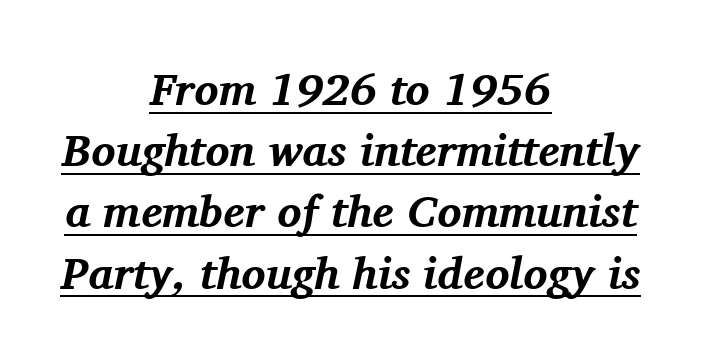
Q: Is the text bold? A: Yes.
Q: Is the text italic (slanted)? A: Yes, it leans right by about 11 degrees.
Q: Is the typeface a serif or a sans-serif typeface? A: Serif.
Q: Is the text underlined? A: Yes.
Q: How is the paragraph aligned? A: Centered.
Q: Is the spacing between letters normal or unusually wide? A: Normal.
Q: Is the spacing between lines tight, normal or loose? A: Normal.
Q: Width (condensed, normal, or wide)? A: Normal.
Q: Stroke contrast? A: Medium.
Q: x-height? A: Medium.
Q: Monospaced? A: No.
